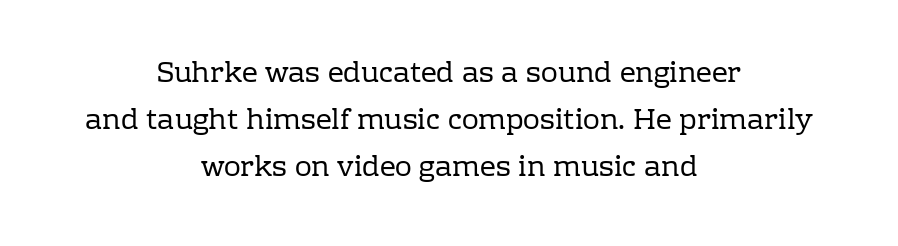
{"serif": "yes", "italic": "no", "bold": "no", "weight": "regular", "width": "normal", "stroke_contrast": "low", "x_height": "medium", "monospaced": "no", "underline": "no", "align": "center", "line_spacing": "normal", "line_spacing_ratio": 1.68, "letter_spacing": "normal", "letter_spacing_em": 0.0, "glyph_px": 28}
